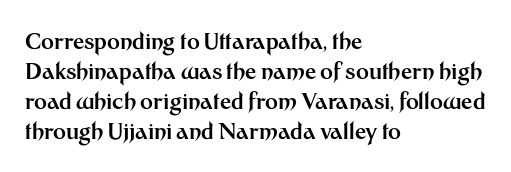
{"italic": "no", "bold": "yes", "underline": "no", "align": "left", "line_spacing": "normal", "line_spacing_ratio": 1.36, "letter_spacing": "normal", "letter_spacing_em": 0.0, "glyph_px": 22}
